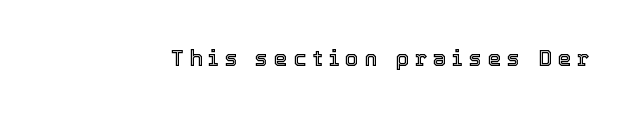
The type is letterspaced generously, with wide tracking. This rendering features lettering with no underline. Notice how the stems are strictly vertical — no italics here.
